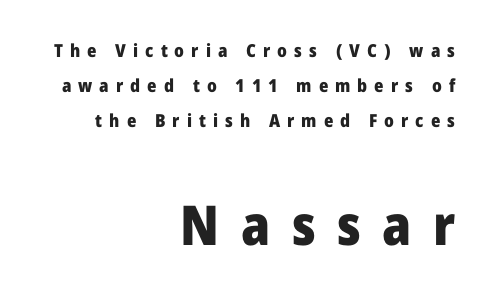
Whoever set this made the second block the dominant, larger element. In terms of leading, this rendering errs on the spacious side. A student would call this right alignment; a typographer would say flush right, rag left. The zone under the glyphs is completely vacant.
